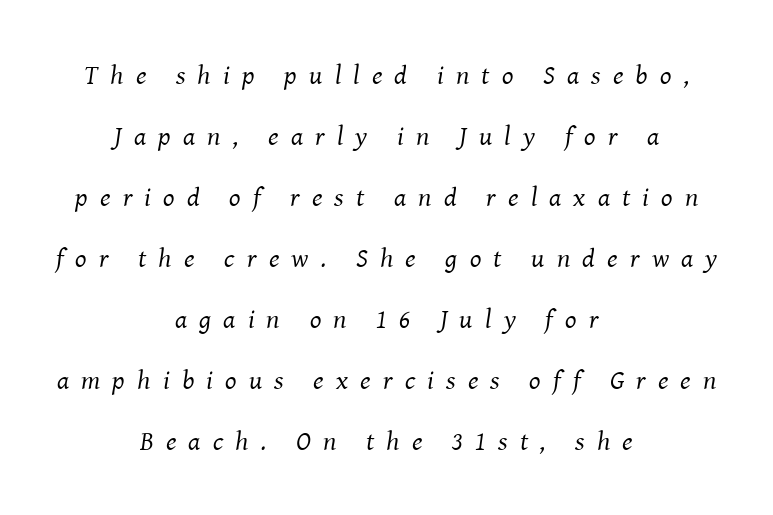
Observe the lean: these are italic letterforms. The compositor balanced each line on the midline. Clear beneath every line of the passage. These lines have a slow, spaced-out rhythm from letter to letter. Rows of type keep a wide berth in the vertical direction. Vertical stems look standard width or narrower in stroke.
